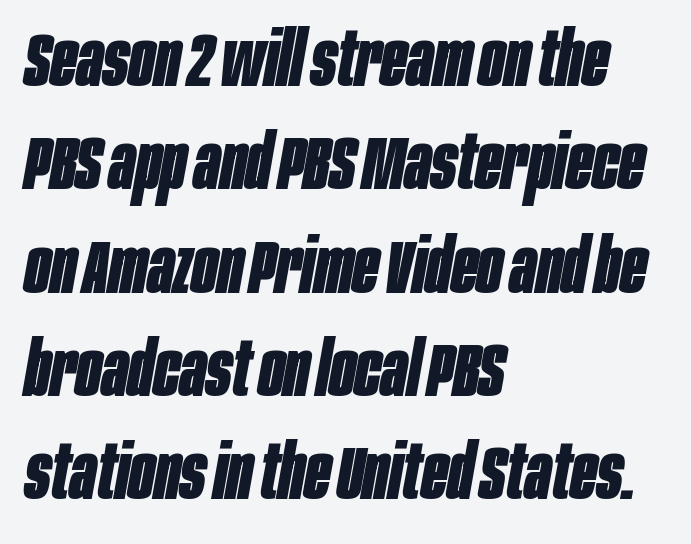
Q: Is the text bold? A: Yes.
Q: Is the text italic (slanted)? A: Yes, it leans right by about 10 degrees.
Q: Is the text underlined? A: No.
Q: How is the paragraph aligned? A: Left-aligned.
Q: Is the spacing between letters normal or unusually wide? A: Normal.
Q: Is the spacing between lines tight, normal or loose? A: Normal.
Q: Width (condensed, normal, or wide)? A: Condensed.
Q: Stroke contrast? A: Low.
Q: x-height? A: Large.
Q: Monospaced? A: No.
